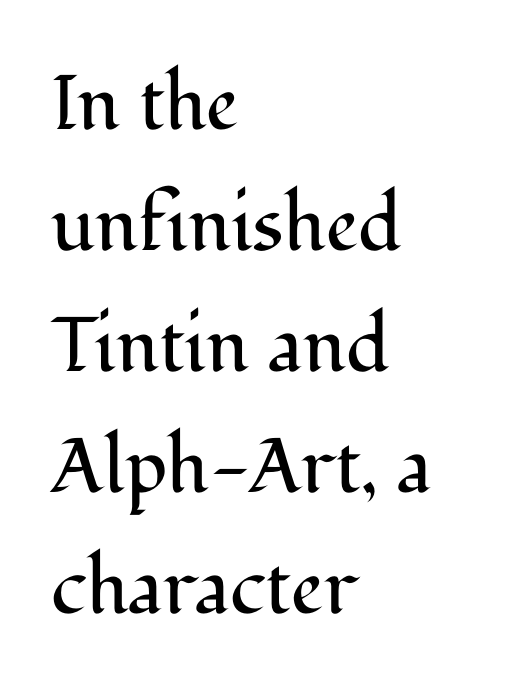
The image shows 77 px regular-weight serif type, upright; set left-aligned, normal line spacing (1.57x), normal letter spacing, not underlined; medium stroke contrast and a medium x-height.
